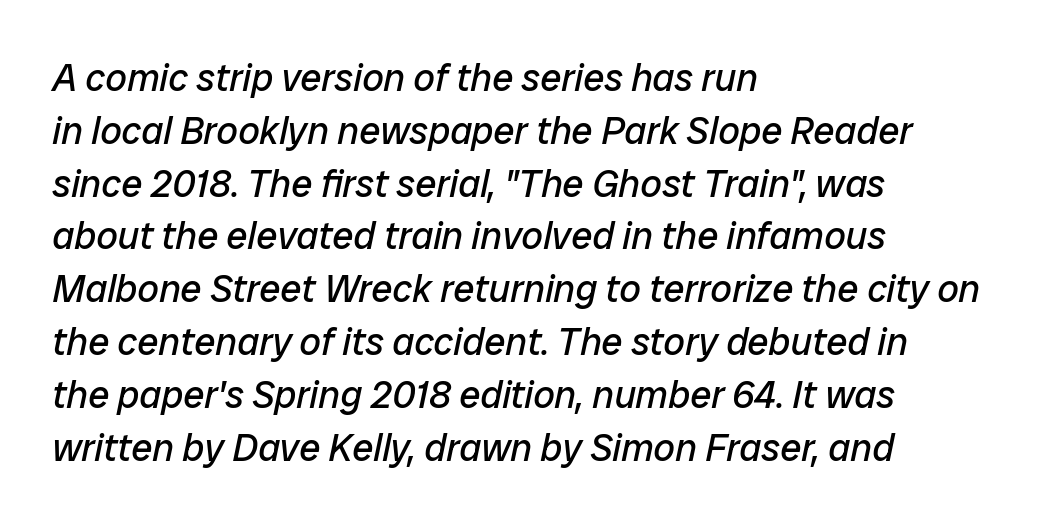
The image shows 38 px regular-weight type, italic (leaning right); set left-aligned, normal line spacing (1.39x), normal letter spacing, not underlined; low stroke contrast and a medium x-height.
